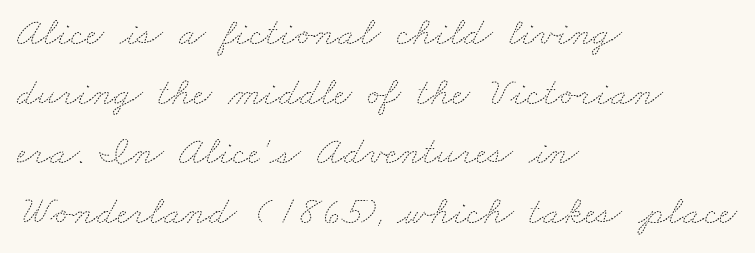
The passage shown is typed in a proportional face where columns would drift. The lines sit at an ordinary, default distance from one another. Is the stroke heavy? The answer is a plain regular-or-lighter. In CSS terms this would be text-align: left. Glyph-to-glyph distance matches everyday printed text.
